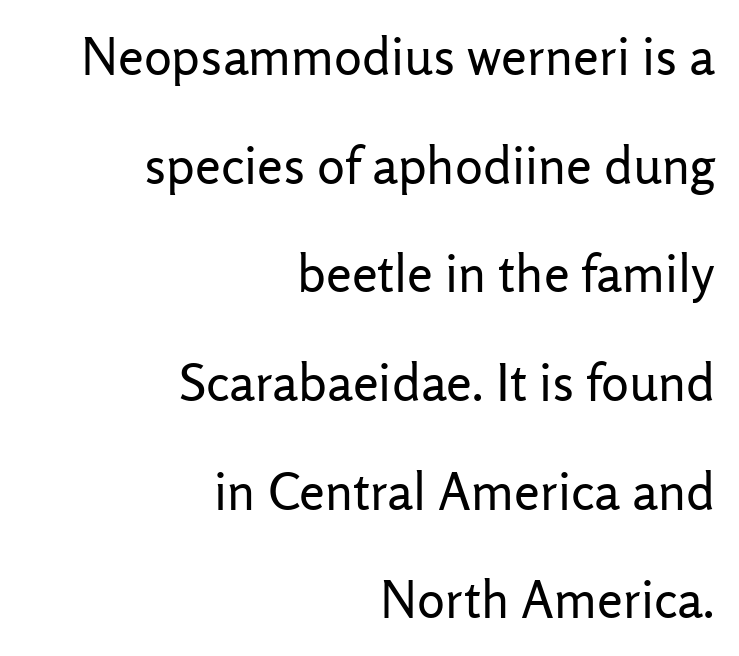
Q: Is the text bold? A: No.
Q: Is the text italic (slanted)? A: No, it is upright.
Q: Is the typeface a serif or a sans-serif typeface? A: Sans-serif.
Q: Is the text underlined? A: No.
Q: How is the paragraph aligned? A: Right-aligned.
Q: Is the spacing between letters normal or unusually wide? A: Normal.
Q: Is the spacing between lines tight, normal or loose? A: Loose.
Q: Width (condensed, normal, or wide)? A: Normal.
Q: Stroke contrast? A: Low.
Q: x-height? A: Medium.
Q: Monospaced? A: No.
